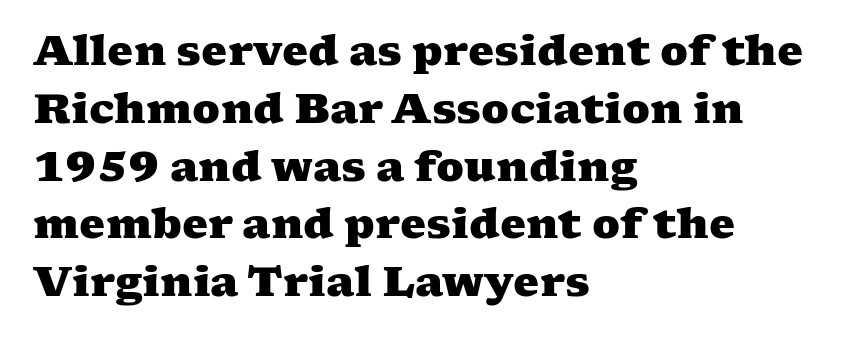
Line spacing here is normal. Tracking value appears to be zero — textbook default spacing. I'd describe the lettering as bold — thick and assertive. Any mark beneath the type? The region is blank. Teacher's note: observe the even left margin — that is flush-left alignment.
